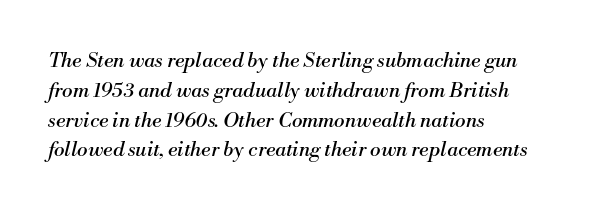
There's an unmistakable incline to the writing here. Each new line begins a customary step beneath the previous one. The foot of each line stays bare and open. The typesetter chose a ragged-right arrangement here. No extra tracking has been applied to these lines.
